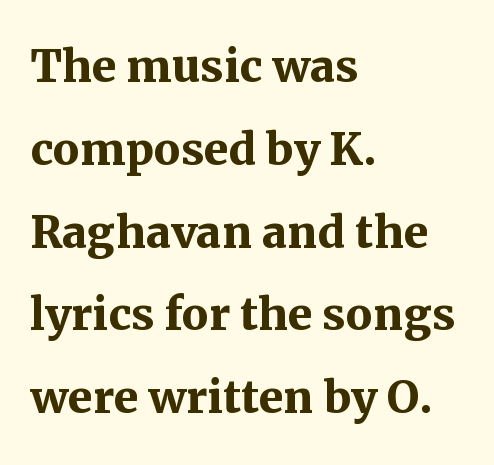
The image shows 60 px semibold serif type, upright; set left-aligned, normal line spacing (1.38x), normal letter spacing, not underlined; medium stroke contrast and a medium x-height.
